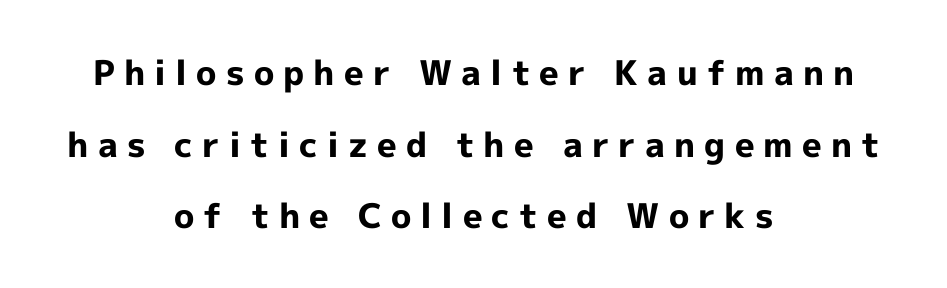
{"serif": "no", "italic": "no", "bold": "yes", "weight": "bold", "width": "normal", "x_height": "medium", "monospaced": "no", "underline": "no", "align": "center", "line_spacing": "loose", "line_spacing_ratio": 2.11, "letter_spacing": "wide", "letter_spacing_em": 0.27, "glyph_px": 34}
